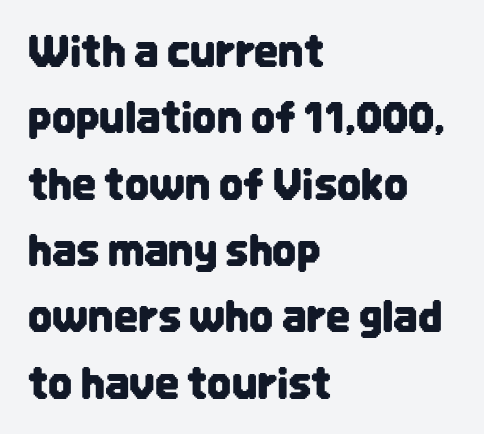
The image shows 42 px condensed sans-serif type, upright; set left-aligned, normal line spacing (1.58x), normal letter spacing, not underlined; low stroke contrast and a large x-height.
